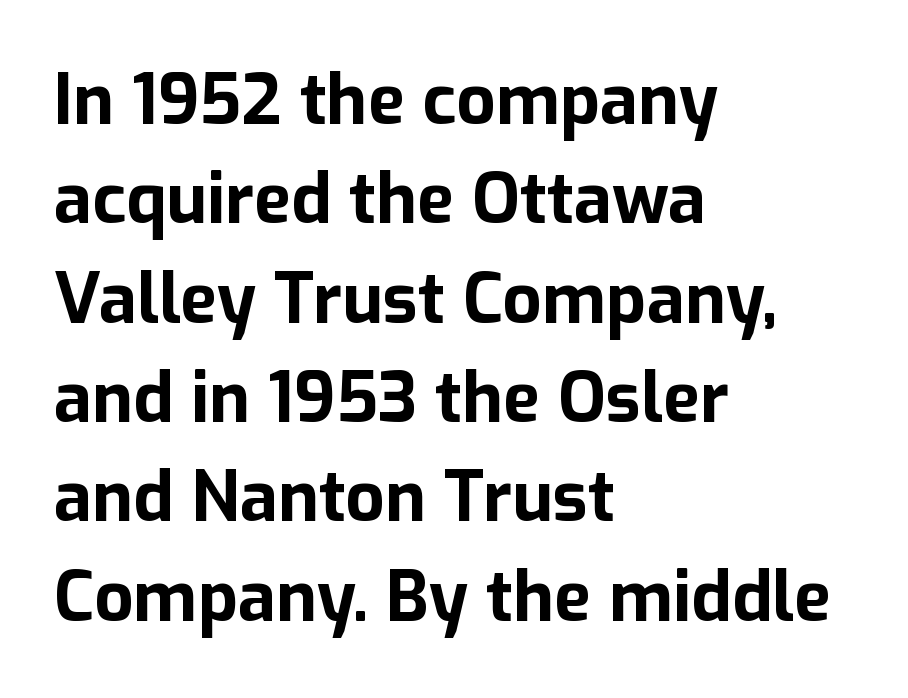
Q: Is the text bold? A: Yes.
Q: Is the text italic (slanted)? A: No, it is upright.
Q: Is the typeface a serif or a sans-serif typeface? A: Sans-serif.
Q: Is the text underlined? A: No.
Q: How is the paragraph aligned? A: Left-aligned.
Q: Is the spacing between letters normal or unusually wide? A: Normal.
Q: Is the spacing between lines tight, normal or loose? A: Normal.
Q: Width (condensed, normal, or wide)? A: Normal.
Q: Stroke contrast? A: Low.
Q: x-height? A: Medium.
Q: Monospaced? A: No.
